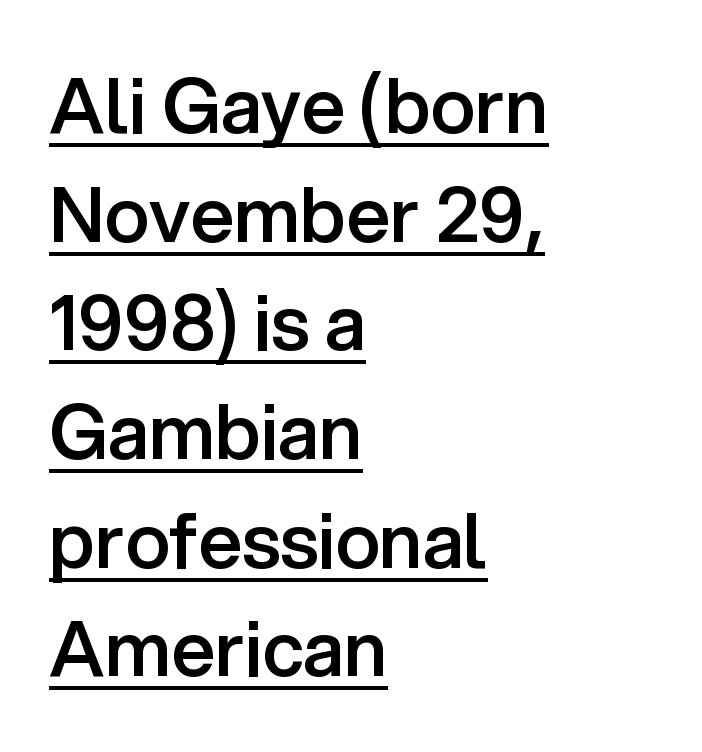
The image shows 76 px semibold sans-serif type, upright; set left-aligned, normal line spacing (1.43x), normal letter spacing, underlined; low stroke contrast and a medium x-height.
